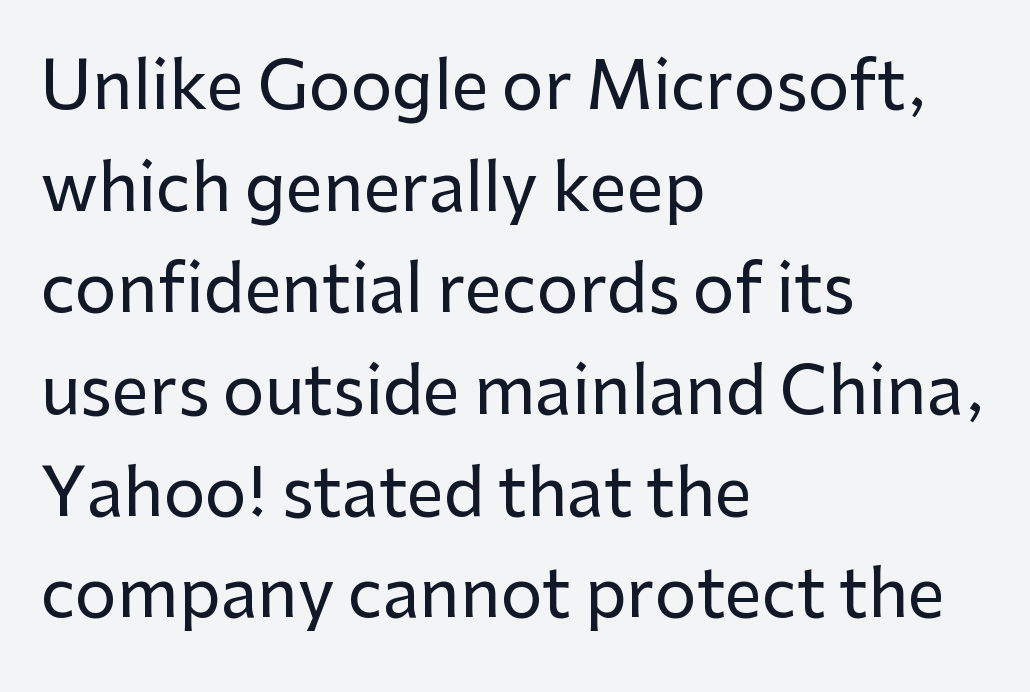
Casual observation: everything's shoved over to the left. A clean baseline with only descenders dipping below it. You could not count columns in this text — the font is proportionally spaced. If you drew a line through each stem, it would be perfectly vertical.
